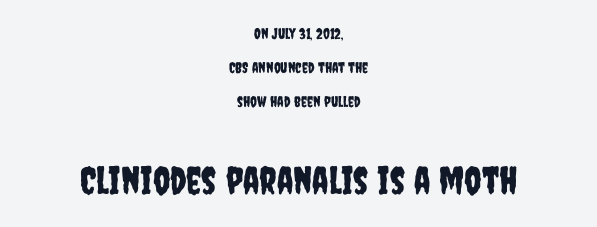
{"serif": "no", "italic": "no", "width": "condensed", "stroke_contrast": "low", "x_height": "large", "monospaced": "no", "underline": "no", "align": "center", "line_spacing": "loose", "line_spacing_ratio": 2.28, "letter_spacing": "normal", "letter_spacing_em": 0.0, "larger_block": "second", "size_ratio": 2.53, "glyph_px": 38}
